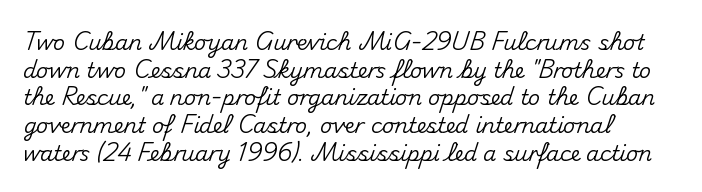
The image shows 21 px text type; set left-aligned, normal line spacing (1.32x), normal letter spacing, not underlined.
